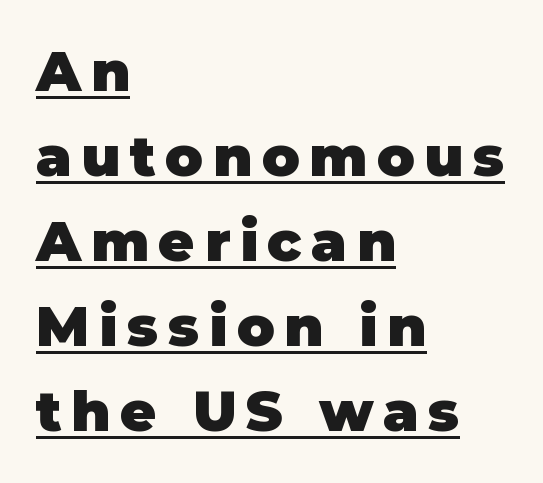
Do the characters align in a grid? No, the font is proportional. Type style note: lacks serifs. The rendering anchors every line to the left-hand side. This sample keeps an unexceptional amount of space between lines.
